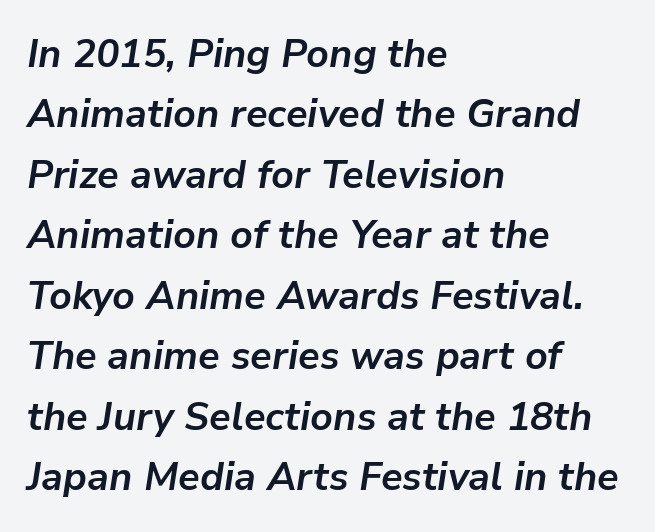
{"italic": "yes", "lean": "right", "slant_degrees": 9, "bold": "yes", "weight": "bold", "width": "normal", "stroke_contrast": "low", "x_height": "medium", "monospaced": "no", "underline": "no", "align": "left", "line_spacing": "normal", "line_spacing_ratio": 1.55, "letter_spacing": "normal", "letter_spacing_em": 0.0, "glyph_px": 39}
